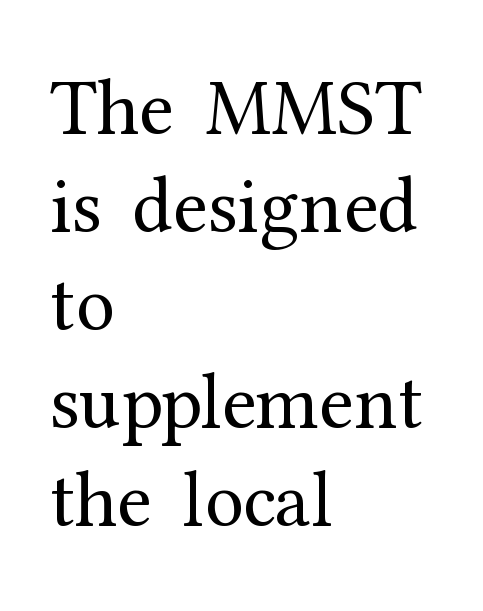
The passage shown is not underscored anywhere. Stroke thickness stays within the range of a standard reading face or lighter. Check where the strokes stop: tiny serifs finish them off. Note the varied advance widths — an 'i' is clearly narrower than an 'm'.
